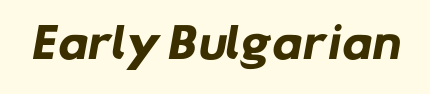
The gaps between neighbouring characters are ordinary and unremarkable. The zone under the glyphs is completely vacant. Examine the stroke ends and you'll find no serifs. This is heavy type, rendered in bold. Character widths vary here, with narrow letters taking less room than wide ones.
